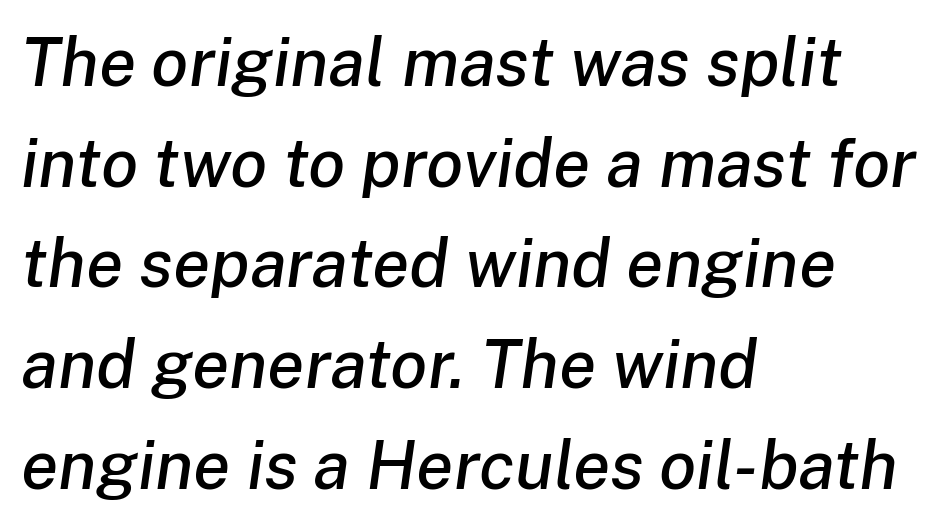
{"italic": "yes", "lean": "right", "slant_degrees": 8, "width": "normal", "stroke_contrast": "low", "x_height": "medium", "monospaced": "no", "underline": "no", "align": "left", "line_spacing": "normal", "line_spacing_ratio": 1.48, "letter_spacing": "normal", "letter_spacing_em": 0.0, "glyph_px": 68}
